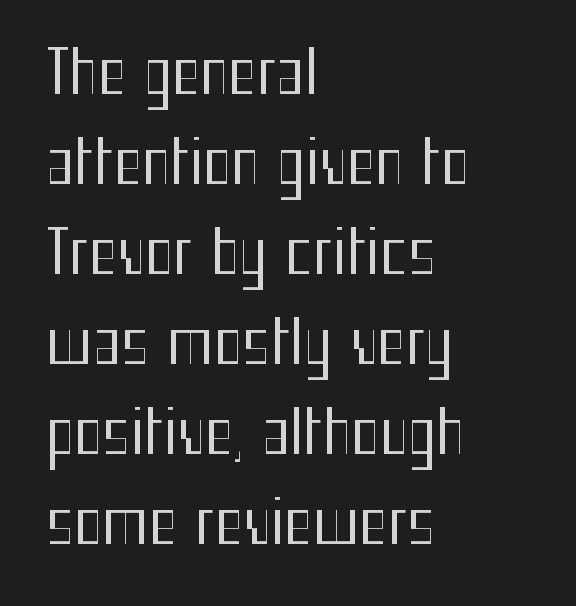
The space between consecutive lines is moderate. The area under the type is left untouched. The paragraph has a hard left edge and a soft right edge. The rendering uses natural spacing where letterforms have individual widths. This is sans-serif lettering, the kind often seen on screens and signage.
